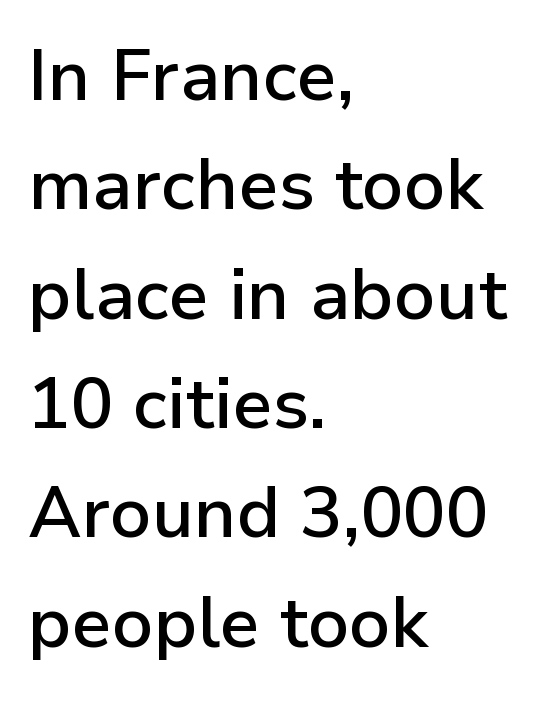
Q: Is the text bold? A: Semi-bold.
Q: Is the text italic (slanted)? A: No, it is upright.
Q: Is the typeface a serif or a sans-serif typeface? A: Sans-serif.
Q: Is the text underlined? A: No.
Q: How is the paragraph aligned? A: Left-aligned.
Q: Is the spacing between letters normal or unusually wide? A: Normal.
Q: Is the spacing between lines tight, normal or loose? A: Normal.
Q: Width (condensed, normal, or wide)? A: Normal.
Q: Stroke contrast? A: Low.
Q: x-height? A: Medium.
Q: Monospaced? A: No.
